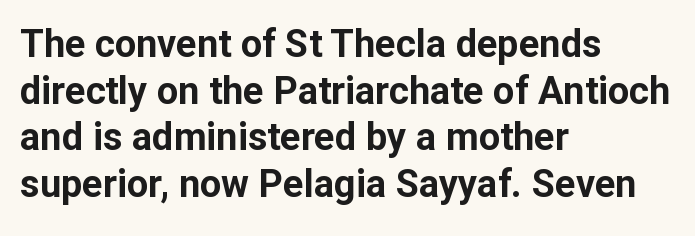
{"serif": "no", "italic": "no", "bold": "yes", "weight": "bold", "width": "normal", "stroke_contrast": "low", "x_height": "medium", "monospaced": "no", "underline": "no", "align": "left", "line_spacing_ratio": 1.23, "letter_spacing": "normal", "letter_spacing_em": 0.0, "glyph_px": 38}
